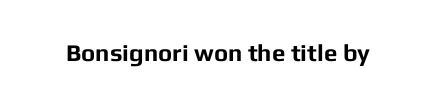
The image shows 24 px bold type, upright; set normal letter spacing, not underlined.
